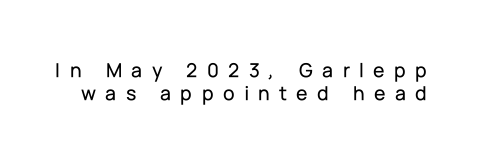
{"italic": "no", "underline": "no", "line_spacing": "tight", "line_spacing_ratio": 1.1, "letter_spacing": "wide", "letter_spacing_em": 0.45, "glyph_px": 21}
